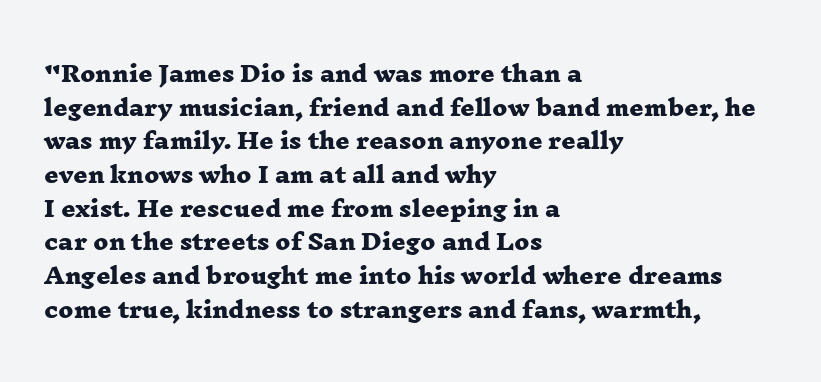
Is the type bold? Yes — the strokes are clearly thick and heavy. Horizontal alignment here is leftward, the default for most running prose. Caption: standard tracking, unaltered. Does the leading feel generous? No, just average. The glyphs are unaccompanied by any horizontal stroke below them.
